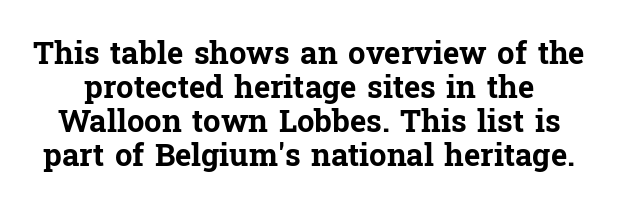
{"serif": "yes", "italic": "no", "bold": "yes", "weight": "bold", "width": "normal", "stroke_contrast": "low", "x_height": "medium", "monospaced": "no", "underline": "no", "line_spacing": "tight", "line_spacing_ratio": 1.1, "letter_spacing": "normal", "letter_spacing_em": 0.0, "glyph_px": 31}
